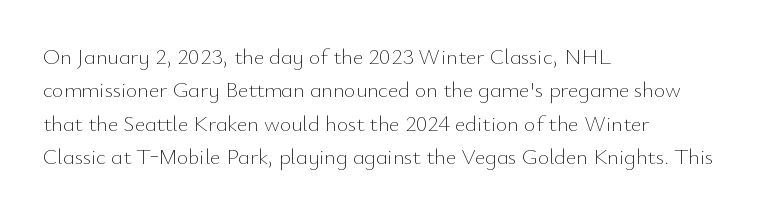
The image shows 22 px text type, upright; set left-aligned, normal line spacing (1.52x), normal letter spacing, not underlined.
